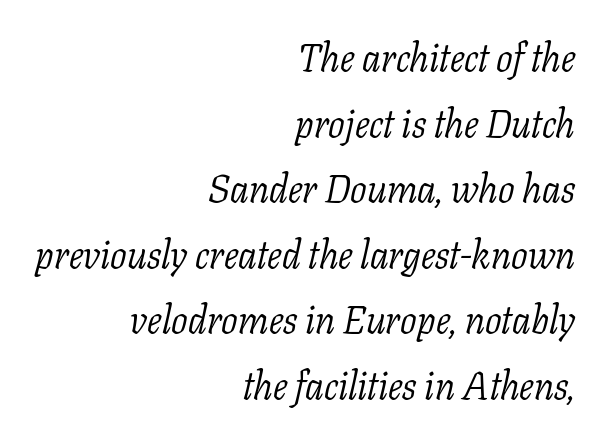
What kind of face is this? One with serifs. Does extra space separate the letters? No, they use regular spacing. The letterforms sit at book weight or below. The paragraph shown leans on its right margin. Only glyphs here, with clear space below each row.
